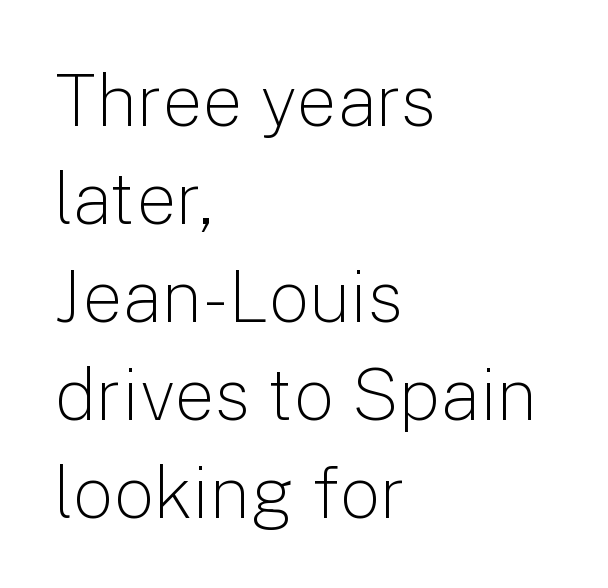
Q: Is the text bold? A: No.
Q: Is the text italic (slanted)? A: No, it is upright.
Q: Is the typeface a serif or a sans-serif typeface? A: Sans-serif.
Q: Is the text underlined? A: No.
Q: How is the paragraph aligned? A: Left-aligned.
Q: Is the spacing between letters normal or unusually wide? A: Normal.
Q: Is the spacing between lines tight, normal or loose? A: Normal.
Q: Width (condensed, normal, or wide)? A: Normal.
Q: Stroke contrast? A: Low.
Q: x-height? A: Medium.
Q: Monospaced? A: No.
